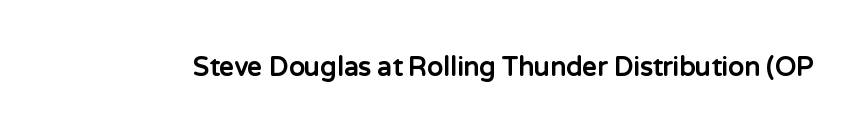
The image shows 26 px bold type, upright; set normal letter spacing, not underlined.
